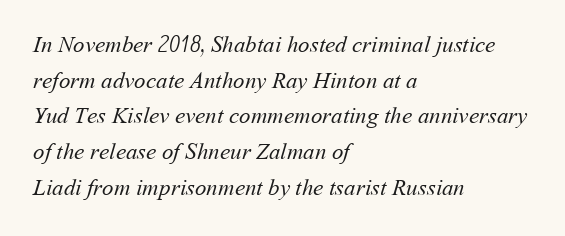
{"bold": "no", "underline": "no", "align": "left", "line_spacing": "normal", "line_spacing_ratio": 1.55, "letter_spacing": "normal", "letter_spacing_em": 0.0, "glyph_px": 23}
